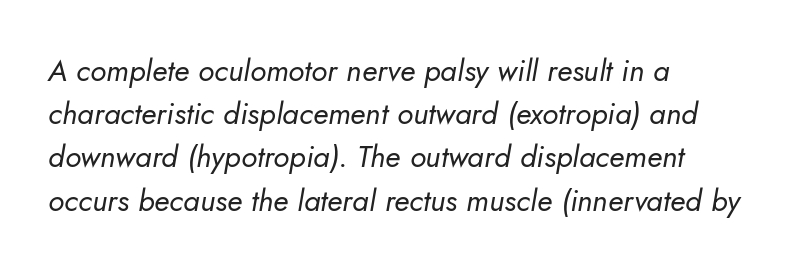
Q: Is the text bold? A: No.
Q: Is the text italic (slanted)? A: Yes, it leans right by about 5 degrees.
Q: Is the text underlined? A: No.
Q: How is the paragraph aligned? A: Left-aligned.
Q: Is the spacing between letters normal or unusually wide? A: Normal.
Q: Is the spacing between lines tight, normal or loose? A: Normal.
Q: Width (condensed, normal, or wide)? A: Normal.
Q: Stroke contrast? A: Low.
Q: x-height? A: Small.
Q: Monospaced? A: No.
